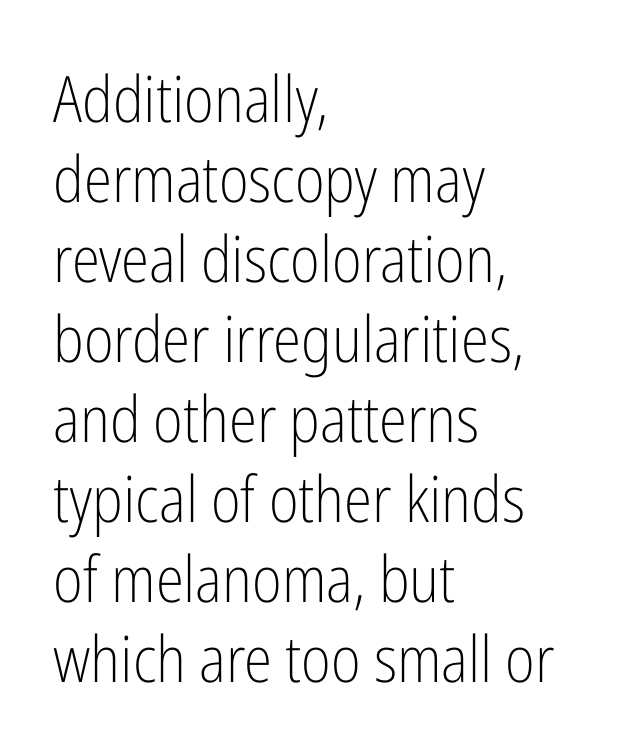
Q: Is the text bold? A: No.
Q: Is the text italic (slanted)? A: No, it is upright.
Q: Is the typeface a serif or a sans-serif typeface? A: Sans-serif.
Q: Is the text underlined? A: No.
Q: How is the paragraph aligned? A: Left-aligned.
Q: Is the spacing between letters normal or unusually wide? A: Normal.
Q: Is the spacing between lines tight, normal or loose? A: Normal.
Q: Width (condensed, normal, or wide)? A: Condensed.
Q: Stroke contrast? A: Low.
Q: x-height? A: Medium.
Q: Monospaced? A: No.
